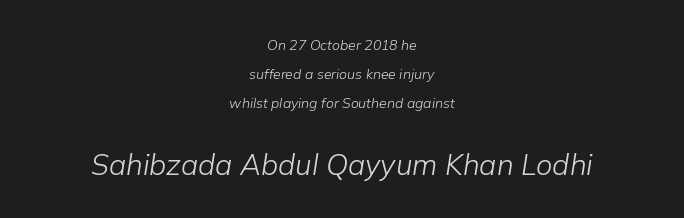
The image shows 29 px light type, italic (leaning right); set centered, loose line spacing (2.06x), normal letter spacing, not underlined; the second (bottom) block is 2.07x larger; low stroke contrast and a medium x-height.
